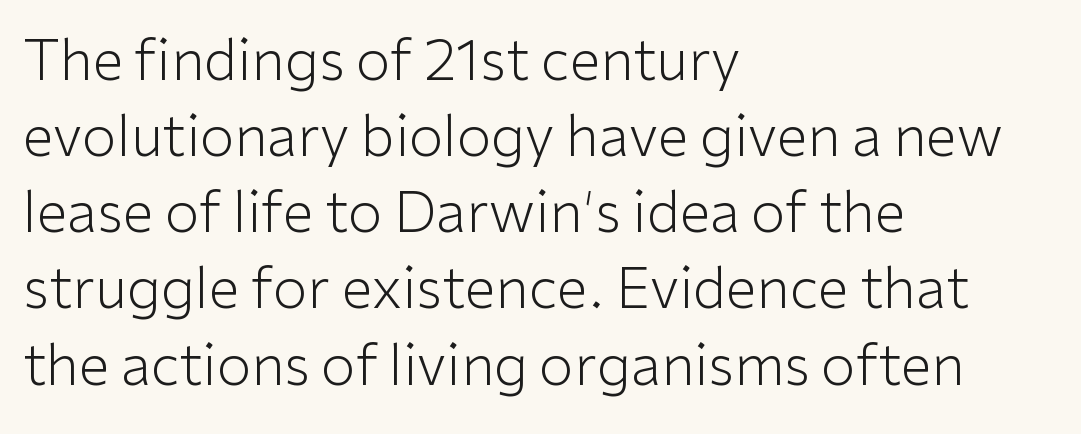
The image shows 56 px light sans-serif type, upright; set left-aligned, normal line spacing (1.36x), normal letter spacing, not underlined; low stroke contrast and a medium x-height.
